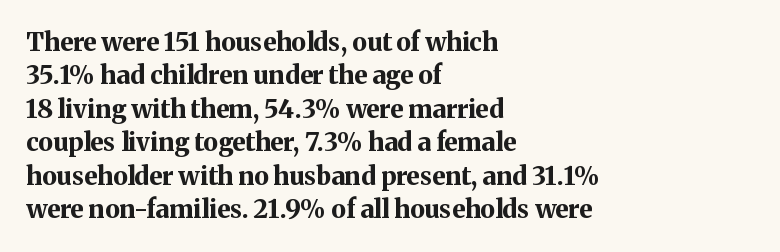
Notice how the passage keeps a crisp vertical edge on the left only. Ordinary non-slanted type is in use. This sample uses plain, unmodified letter spacing. Strong, thick strokes mark this as bold type. Normally led — the rows are evenly, conventionally spaced.
